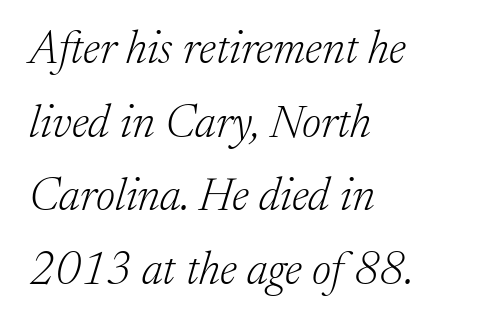
The image shows 46 px light serif type, italic (leaning right); set left-aligned, normal line spacing (1.6x), normal letter spacing, not underlined; low stroke contrast and a medium x-height.
